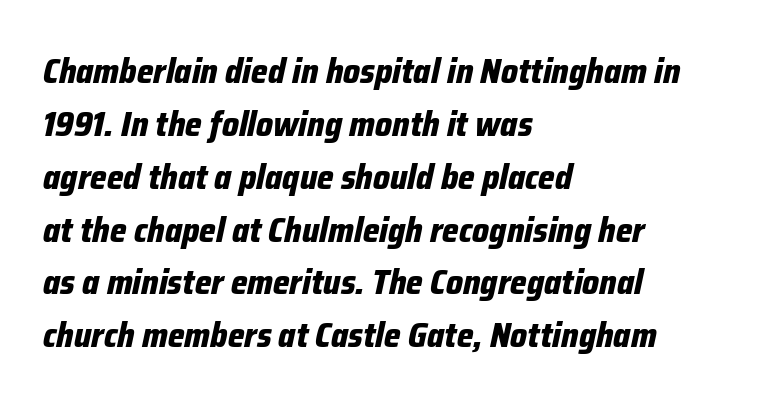
The image shows 35 px bold, condensed type, italic (leaning right); set left-aligned, normal line spacing (1.51x), normal letter spacing, not underlined; low stroke contrast and a medium x-height.
